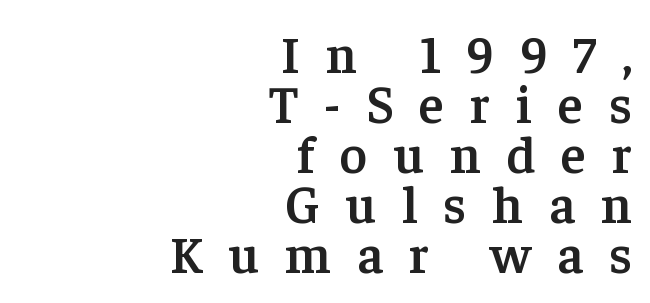
Caption: semibold face, moderately heavy strokes. The font's upright variant was chosen for this text. The letterforms stand isolated, each surrounded by extra space. Do the characters align in a grid? No, the font is proportional. If you measured baseline to baseline, you'd find a short distance.
